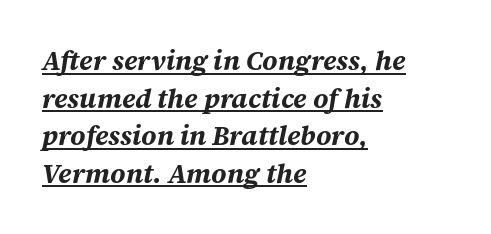
The lettering is marked with a stroke running underneath it. Caption: standard tracking, unaltered. Baseline-to-baseline distance is the conventional proportion of letter height. Compared with a centered layout, this one pins lines to the left instead. Style check: oblique. Stroke thickness is high; the sample reads as a true bold.
